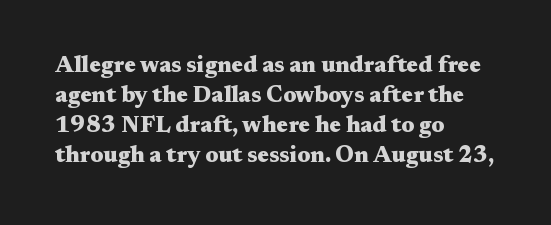
Does extra space separate the letters? No, they use regular spacing. The passage is arranged the way most books set body copy — flush left. Successive baselines arrive at the customary interval. Posture: upright roman. Is the type bold? Yes — the strokes are clearly thick and heavy.
